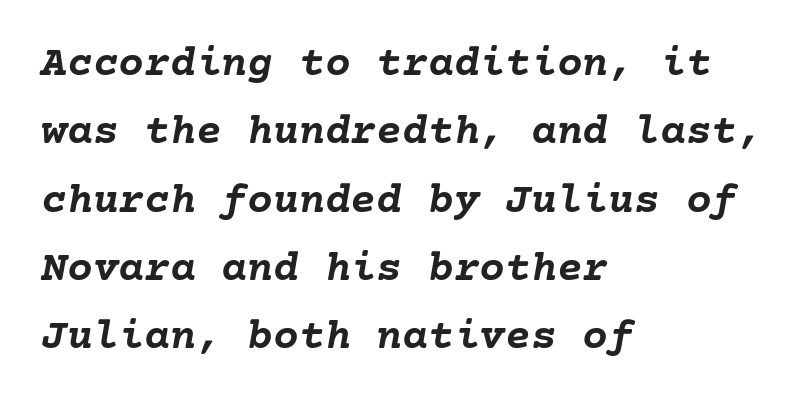
Q: Is the text bold? A: Yes.
Q: Is the text italic (slanted)? A: Yes, it leans right by about 10 degrees.
Q: Is the text underlined? A: No.
Q: How is the paragraph aligned? A: Left-aligned.
Q: Is the spacing between letters normal or unusually wide? A: Normal.
Q: Is the spacing between lines tight, normal or loose? A: Normal.
Q: Width (condensed, normal, or wide)? A: Normal.
Q: Stroke contrast? A: Low.
Q: x-height? A: Medium.
